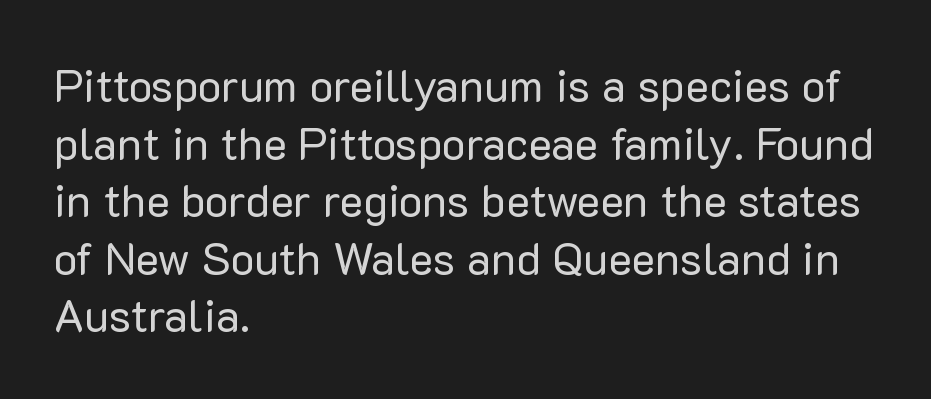
Q: Is the text bold? A: No.
Q: Is the text italic (slanted)? A: No, it is upright.
Q: Is the typeface a serif or a sans-serif typeface? A: Sans-serif.
Q: Is the text underlined? A: No.
Q: How is the paragraph aligned? A: Left-aligned.
Q: Is the spacing between letters normal or unusually wide? A: Normal.
Q: Is the spacing between lines tight, normal or loose? A: Normal.
Q: Width (condensed, normal, or wide)? A: Normal.
Q: Stroke contrast? A: Low.
Q: x-height? A: Medium.
Q: Monospaced? A: No.
